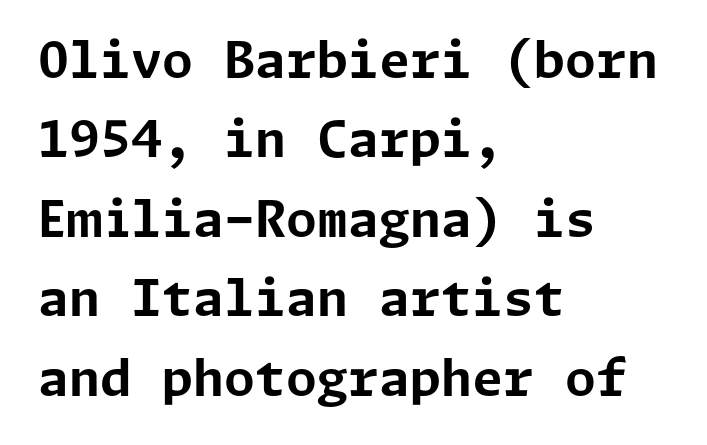
The lines are quadded left. The typesetting leans heavy: a genuine bold. Quick note: underline off. Tall strokes in this sample are plumb rather than angled. No extra tracking has been applied to these lines.
